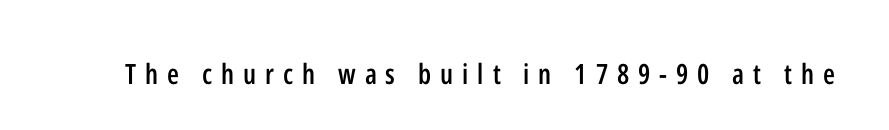
Q: Is the text bold? A: Semi-bold.
Q: Is the text italic (slanted)? A: No, it is upright.
Q: Is the typeface a serif or a sans-serif typeface? A: Sans-serif.
Q: Is the text underlined? A: No.
Q: Is the spacing between letters normal or unusually wide? A: Unusually wide.
Q: Width (condensed, normal, or wide)? A: Condensed.
Q: Stroke contrast? A: Low.
Q: x-height? A: Medium.
Q: Monospaced? A: No.
